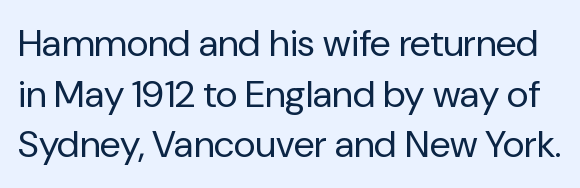
{"serif": "no", "italic": "no", "bold": "no", "weight": "regular", "width": "normal", "stroke_contrast": "low", "x_height": "medium", "monospaced": "no", "underline": "no", "line_spacing": "normal", "line_spacing_ratio": 1.33, "letter_spacing": "normal", "letter_spacing_em": 0.0, "glyph_px": 38}
